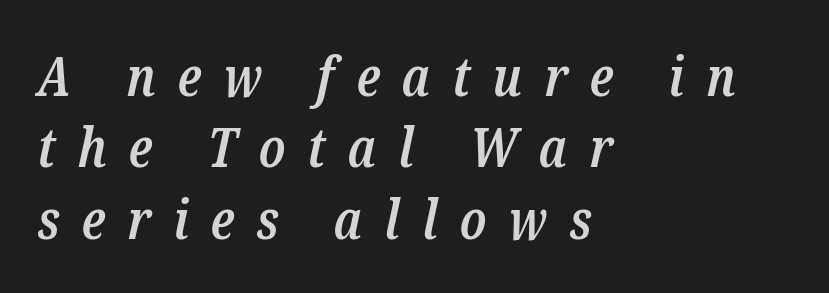
This sample has the flowing, uneven cadence of proportional lettering. These lines have a slow, spaced-out rhythm from letter to letter. If you measured baseline to baseline, you'd find a middling distance. The specimen omits any rule beneath the text block's lines. Set as a demibold, roughly 600 on the weight scale.
